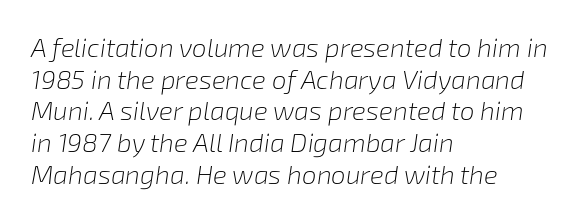
The image shows 26 px text type, italic (leaning right); set left-aligned, line spacing 1.22x, normal letter spacing, not underlined.
